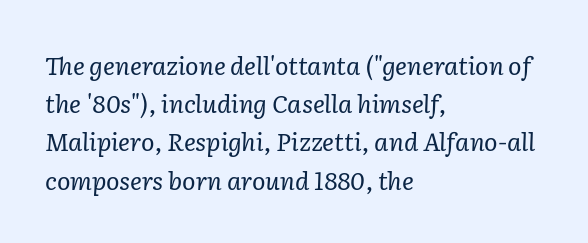
Q: Is the text bold? A: No.
Q: Is the text italic (slanted)? A: Yes, it leans right by about 2 degrees.
Q: Is the text underlined? A: No.
Q: How is the paragraph aligned? A: Left-aligned.
Q: Is the spacing between letters normal or unusually wide? A: Normal.
Q: Is the spacing between lines tight, normal or loose? A: Normal.
